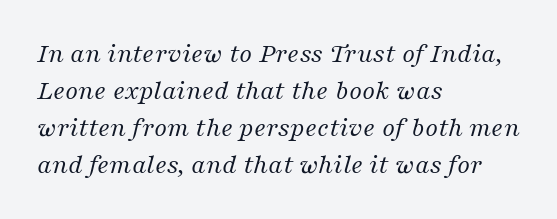
The face used here is proportionally spaced, like ordinary book or web type. Nothing heavy about these letters — not bold at all. The gaps between neighbouring characters are ordinary and unremarkable. Compared with a centered layout, this one pins lines to the left instead.
